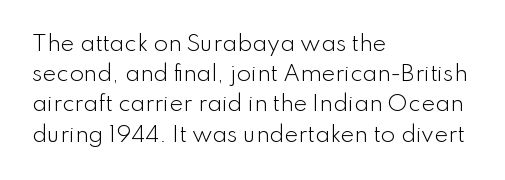
Q: Is the text bold? A: No.
Q: Is the text italic (slanted)? A: No, it is upright.
Q: Is the text underlined? A: No.
Q: How is the paragraph aligned? A: Left-aligned.
Q: Is the spacing between letters normal or unusually wide? A: Normal.
Q: Is the spacing between lines tight, normal or loose? A: Normal.
